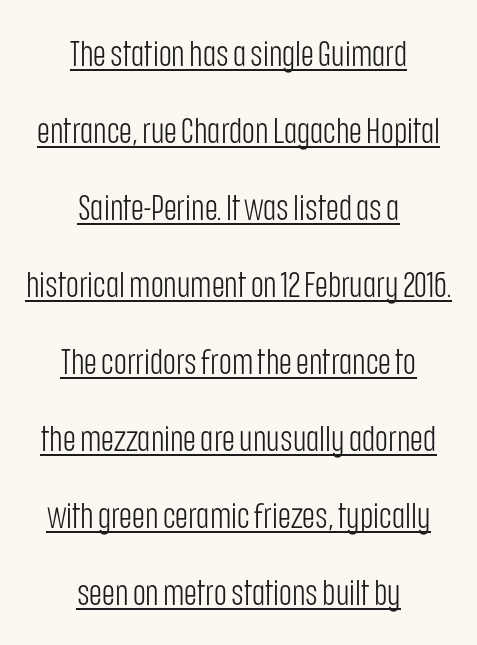
{"serif": "no", "italic": "no", "bold": "no", "weight": "light", "width": "condensed", "stroke_contrast": "low", "x_height": "large", "monospaced": "no", "underline": "yes", "align": "center", "line_spacing": "loose", "line_spacing_ratio": 2.2, "letter_spacing": "normal", "letter_spacing_em": 0.0, "glyph_px": 35}
